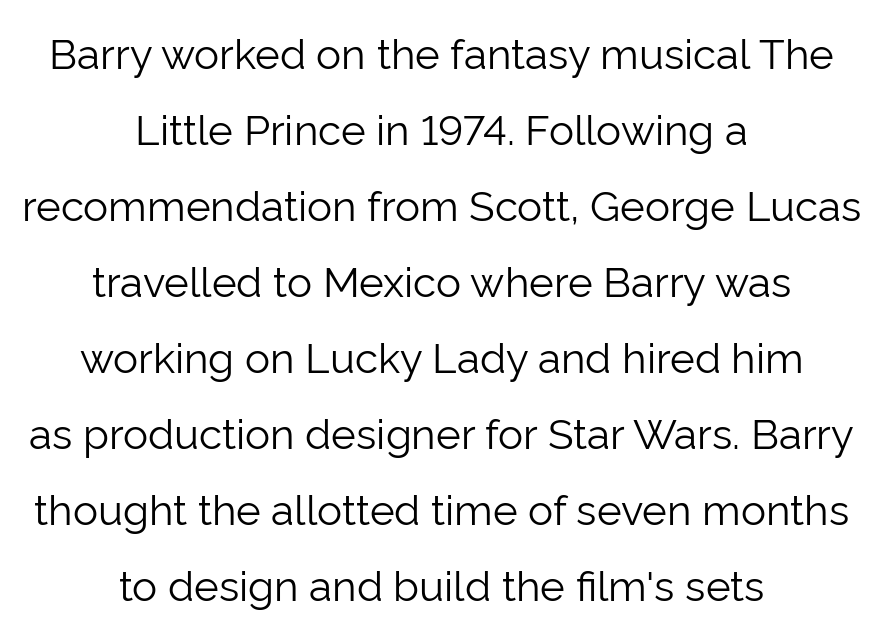
Q: Is the text bold? A: No.
Q: Is the text italic (slanted)? A: No, it is upright.
Q: Is the typeface a serif or a sans-serif typeface? A: Sans-serif.
Q: Is the text underlined? A: No.
Q: How is the paragraph aligned? A: Centered.
Q: Is the spacing between letters normal or unusually wide? A: Normal.
Q: Width (condensed, normal, or wide)? A: Normal.
Q: Stroke contrast? A: Low.
Q: x-height? A: Medium.
Q: Monospaced? A: No.
